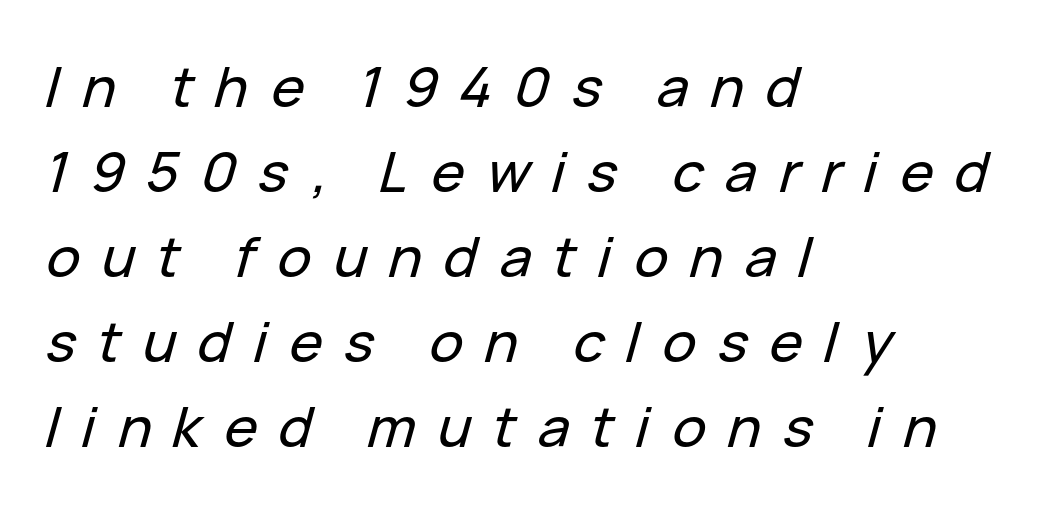
{"italic": "yes", "lean": "right", "slant_degrees": 15, "width": "normal", "stroke_contrast": "low", "x_height": "medium", "monospaced": "no", "underline": "no", "align": "left", "line_spacing": "normal", "line_spacing_ratio": 1.52, "letter_spacing": "wide", "letter_spacing_em": 0.39, "glyph_px": 56}
